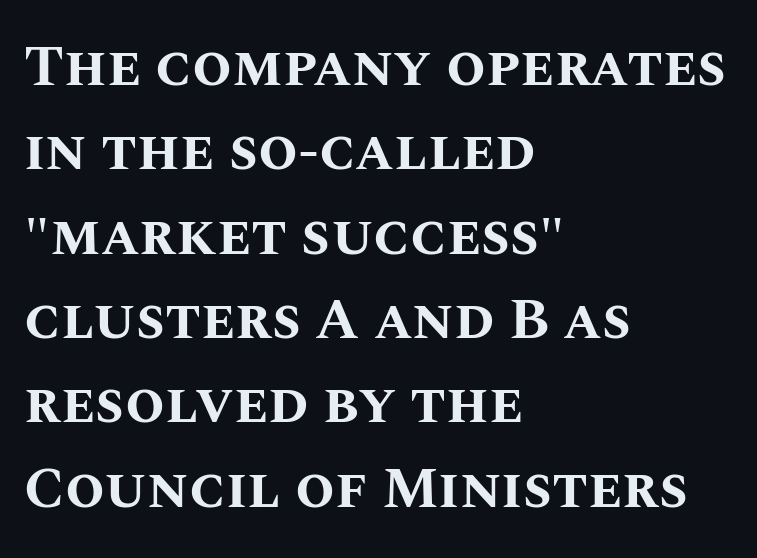
The string is rendered with underlining switched off. The rendering uses natural spacing where letterforms have individual widths. The specimen reads as upright at a glance. Each line starts at the same left margin while the right side varies. Typographic density is high because the face is bold.
